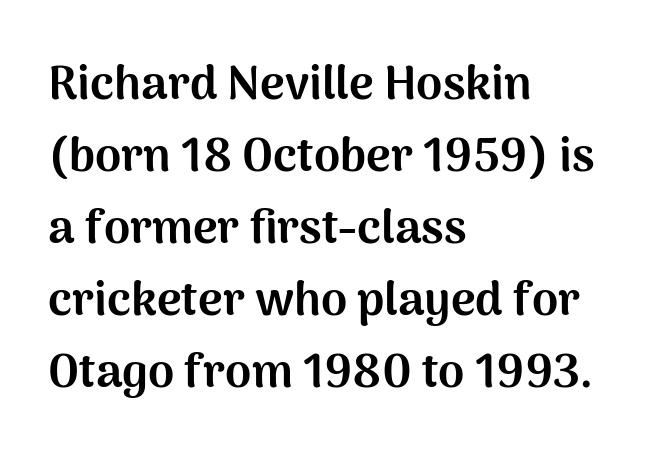
{"serif": "no", "italic": "no", "bold": "yes", "weight": "bold", "width": "normal", "stroke_contrast": "medium", "x_height": "medium", "monospaced": "no", "underline": "no", "align": "left", "line_spacing": "normal", "line_spacing_ratio": 1.53, "letter_spacing": "normal", "letter_spacing_em": 0.0, "glyph_px": 47}
